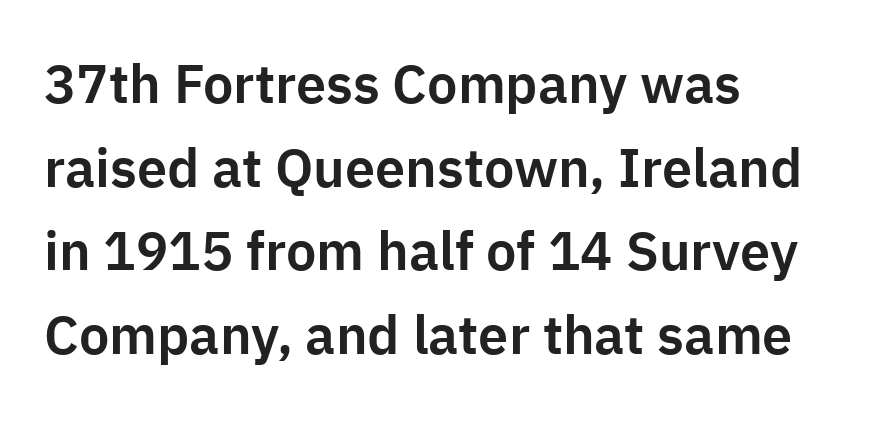
The image shows 54 px sans-serif type, upright; set left-aligned, normal line spacing (1.55x), normal letter spacing, not underlined; low stroke contrast and a medium x-height.
